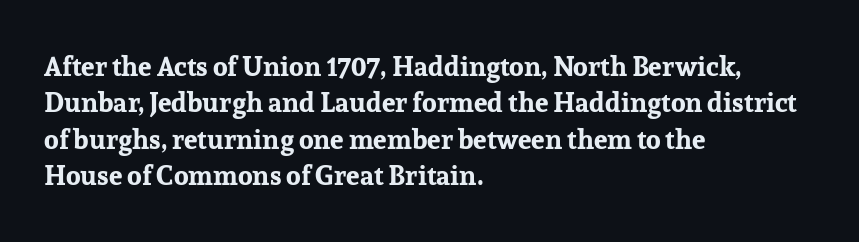
The image shows 27 px bold type, upright; set left-aligned, normal line spacing (1.35x), normal letter spacing, not underlined.
